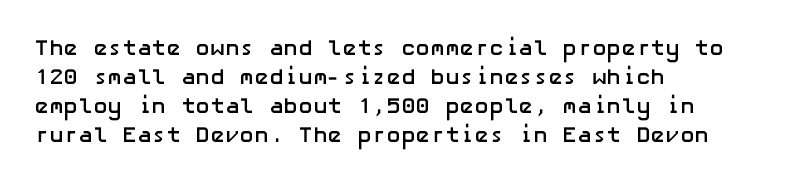
I'd describe the lettering as bold — thick and assertive. Line starts are locked; line ends wander. Nope, not italic — everything's standing straight. Only glyphs here, with clear space below each row.
